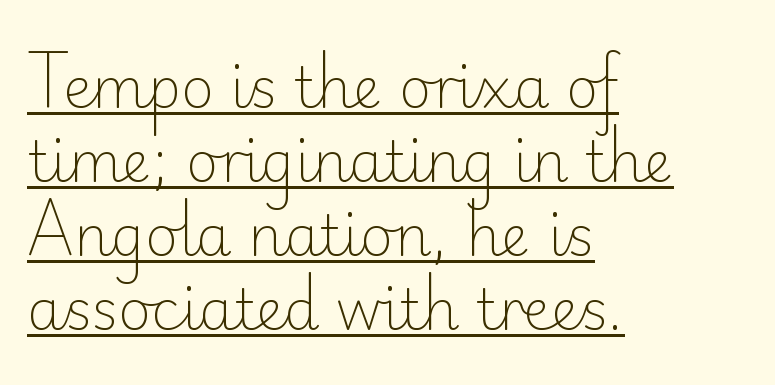
{"serif": "no", "italic": "no", "bold": "no", "weight": "light", "width": "normal", "stroke_contrast": "low", "x_height": "small", "monospaced": "no", "underline": "yes", "align": "left", "line_spacing": "normal", "line_spacing_ratio": 1.32, "letter_spacing": "normal", "letter_spacing_em": 0.0, "glyph_px": 56}
